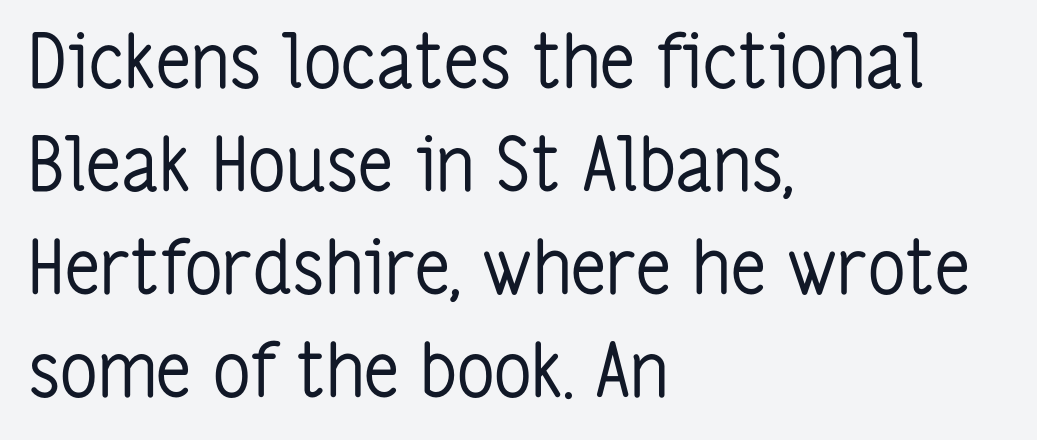
The image shows 74 px regular-weight, condensed sans-serif type, upright; set left-aligned, normal line spacing (1.39x), normal letter spacing, not underlined; low stroke contrast and a medium x-height.
